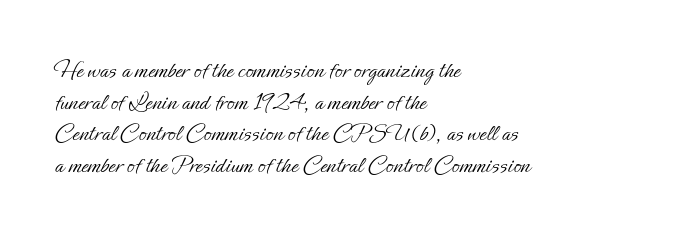
The characters are drawn with everyday or finer stroke widths. The string is rendered with underlining switched off. Leading matches the norm, producing a regular column. This sample uses plain, unmodified letter spacing.
